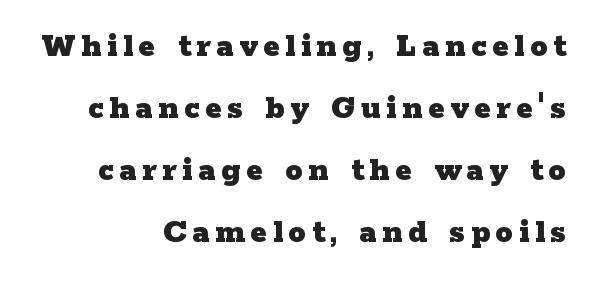
Is this a fixed-width face? No — the glyphs have proportional, varying widths. The font is running at its bold setting. Check under the words: just untouched page. Notice how the stems are strictly vertical — no italics here.
